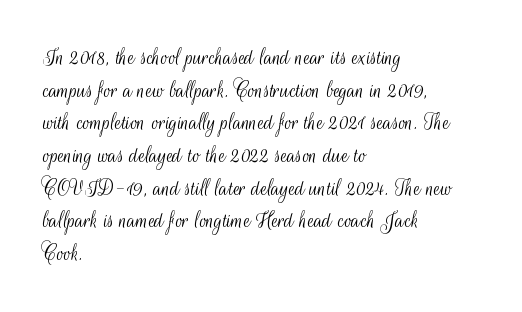
{"bold": "no", "underline": "no", "align": "left", "line_spacing": "normal", "line_spacing_ratio": 1.36, "letter_spacing": "normal", "letter_spacing_em": 0.0, "glyph_px": 24}
